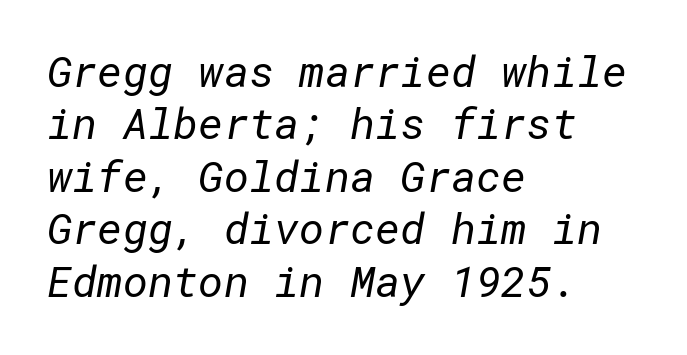
{"serif": "no", "bold": "no", "weight": "regular", "width": "normal", "stroke_contrast": "low", "x_height": "medium", "underline": "no", "align": "left", "line_spacing_ratio": 1.22, "letter_spacing": "normal", "letter_spacing_em": 0.0, "glyph_px": 43}
